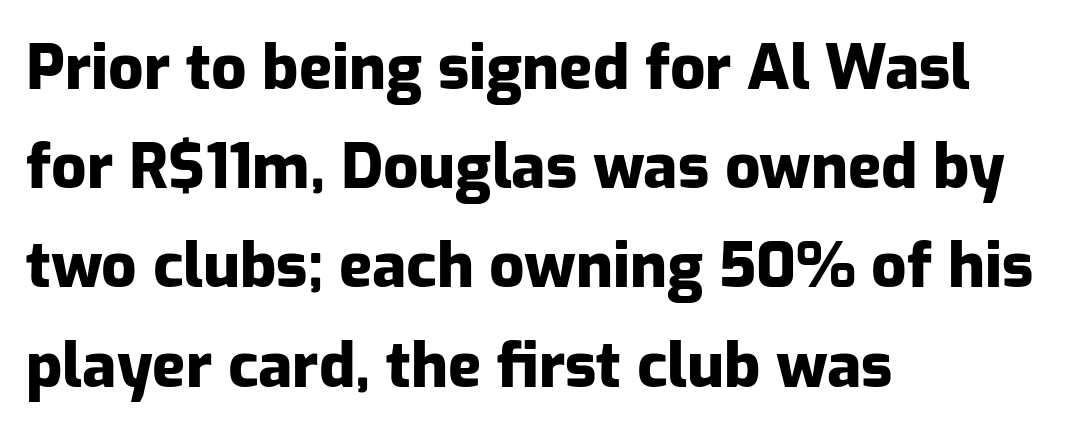
The image shows 62 px heavy sans-serif type, upright; set left-aligned, normal line spacing (1.6x), normal letter spacing, not underlined; low stroke contrast and a medium x-height.
